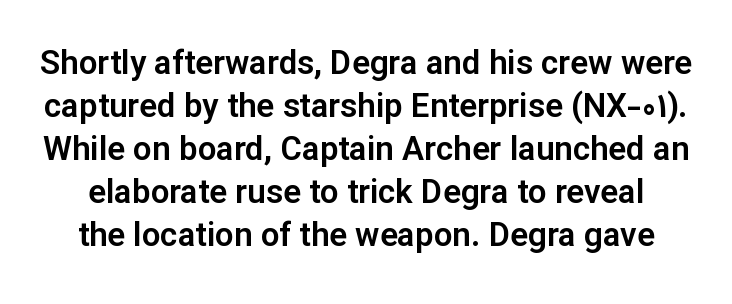
The passage shown is typed in a proportional face where columns would drift. Posture: straight, roman, zero tilt. Each word holds together tightly as a unit, with standard inter-letter gaps. The space directly below the letters is spotless.
